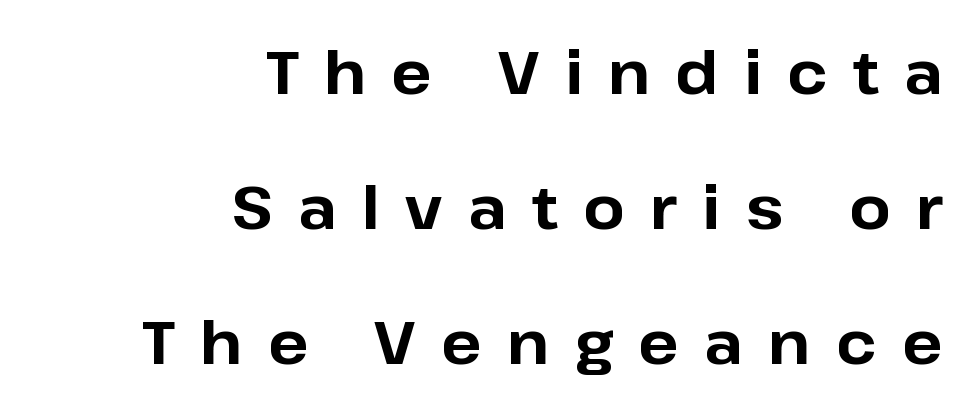
{"serif": "no", "italic": "no", "bold": "yes", "weight": "bold", "width": "normal", "stroke_contrast": "low", "x_height": "medium", "monospaced": "no", "underline": "no", "align": "right", "line_spacing": "loose", "line_spacing_ratio": 2.25, "letter_spacing": "wide", "letter_spacing_em": 0.42, "glyph_px": 60}
